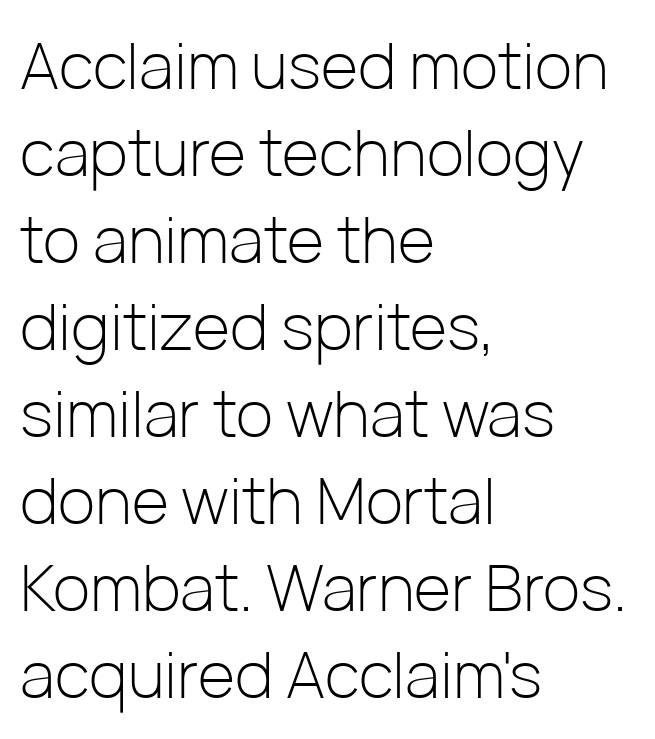
Q: Is the text bold? A: No.
Q: Is the text italic (slanted)? A: No, it is upright.
Q: Is the typeface a serif or a sans-serif typeface? A: Sans-serif.
Q: Is the text underlined? A: No.
Q: How is the paragraph aligned? A: Left-aligned.
Q: Is the spacing between letters normal or unusually wide? A: Normal.
Q: Is the spacing between lines tight, normal or loose? A: Normal.
Q: Width (condensed, normal, or wide)? A: Normal.
Q: Stroke contrast? A: Low.
Q: x-height? A: Medium.
Q: Monospaced? A: No.
